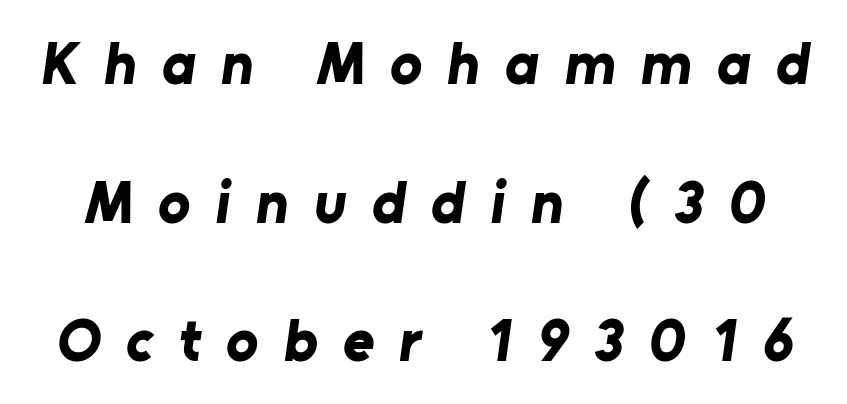
The image shows 60 px bold sans-serif type; set loose line spacing (2.31x), unusually wide letter spacing (+0.42 em), not underlined; low stroke contrast and a medium x-height.
